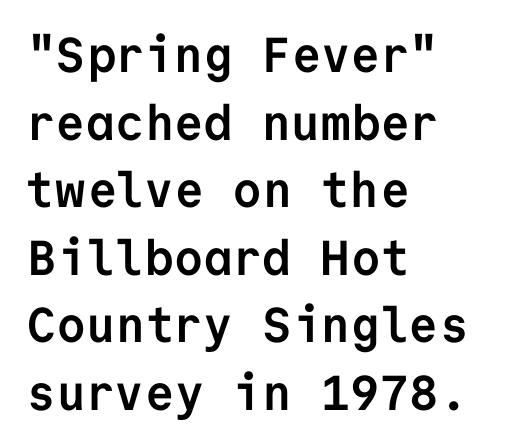
{"serif": "no", "italic": "no", "bold": "yes", "weight": "semibold", "width": "normal", "stroke_contrast": "low", "x_height": "medium", "monospaced": "yes", "underline": "no", "align": "left", "line_spacing": "normal", "line_spacing_ratio": 1.38, "letter_spacing": "normal", "letter_spacing_em": 0.0, "glyph_px": 49}
